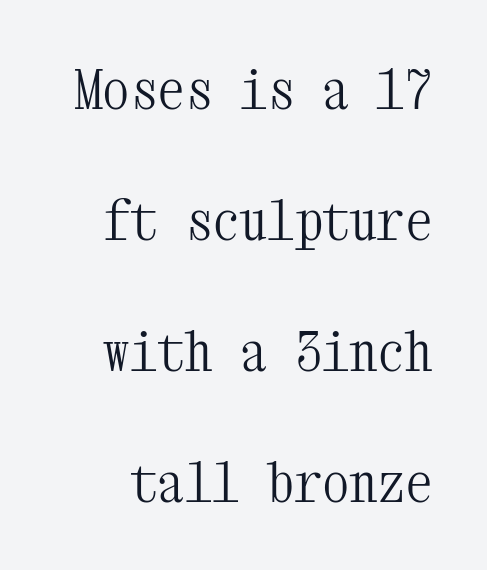
No word sits above an underline. The face used here is monospaced, like something from a code editor. Standard letterfit; no display-style spreading of the glyphs. Italic? Not at all — the glyphs are vertical. Weight: regular or lighter.
